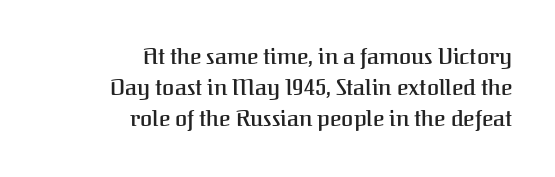
The tracking reads as untouched default to a designer's eye. Interline gaps are of average width in this sample. A typesetter would mark this as roman, not italic. Weight: semibold (demi).
